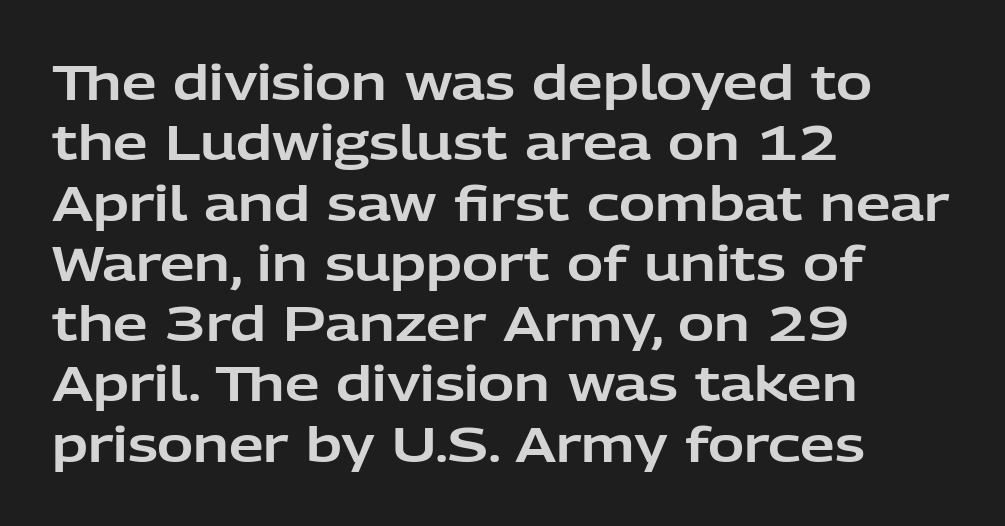
The image shows 49 px sans-serif type, upright; set left-aligned, line spacing 1.23x, normal letter spacing, not underlined; low stroke contrast and a medium x-height.
